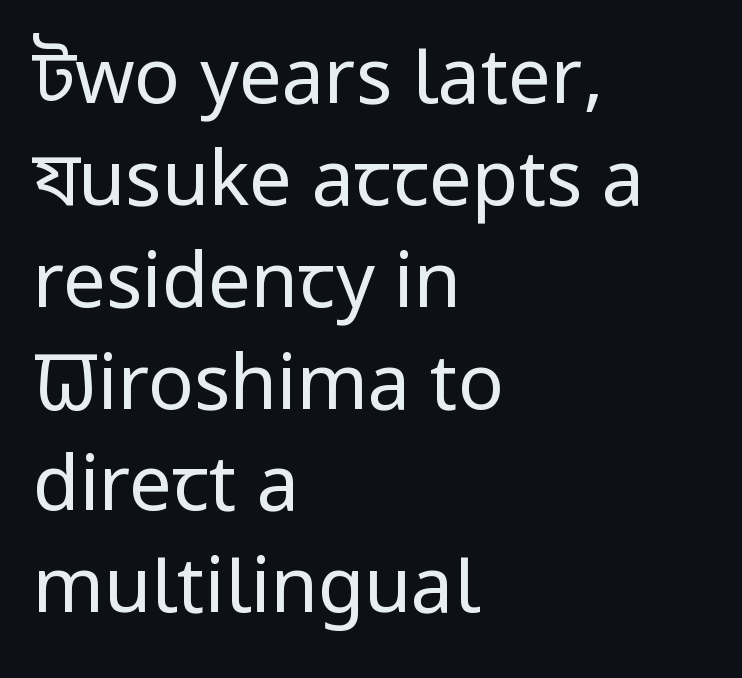
{"serif": "no", "italic": "no", "bold": "no", "weight": "regular", "width": "condensed", "stroke_contrast": "low", "x_height": "large", "monospaced": "no", "underline": "no", "align": "left", "line_spacing": "normal", "line_spacing_ratio": 1.34, "letter_spacing": "normal", "letter_spacing_em": 0.0, "glyph_px": 76}
